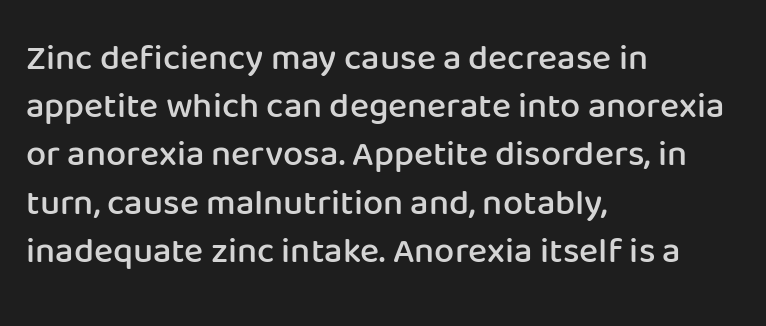
The image shows 36 px semibold sans-serif type, upright; set left-aligned, normal line spacing (1.34x), normal letter spacing, not underlined; low stroke contrast and a medium x-height.
